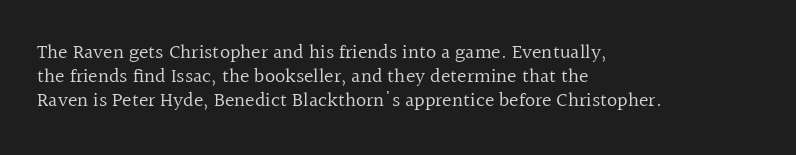
Tall strokes in this sample are plumb rather than angled. Decoration check: the copy has no underline. Words appear dense and cohesive because spacing is normal. The typesetter chose a ragged-right arrangement here.
